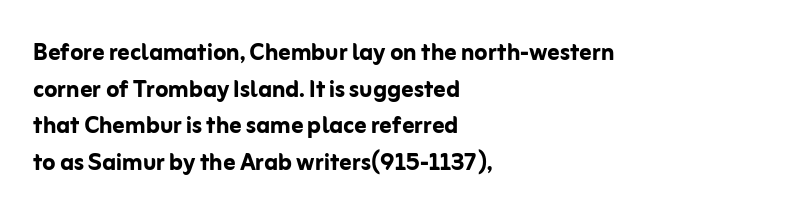
The passage shown is not underscored anywhere. Inter-character spacing is left at the font's built-in metrics. These lines stack with their left ends in a neat column. Nope, no serifs anywhere on these letters.
